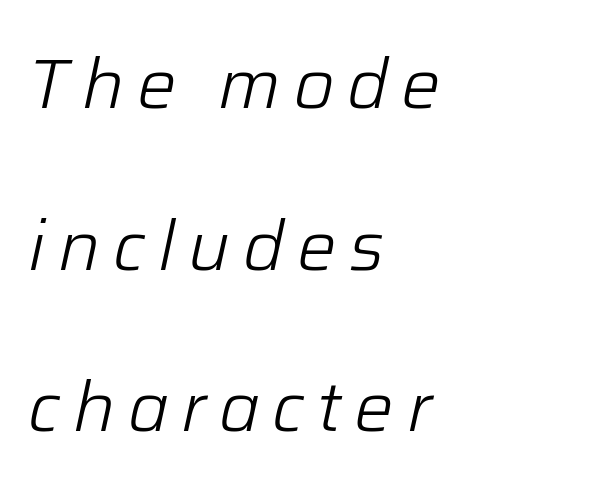
The image shows 70 px light type, italic (leaning right); set left-aligned, loose line spacing (2.31x), not underlined; low stroke contrast and a medium x-height.
